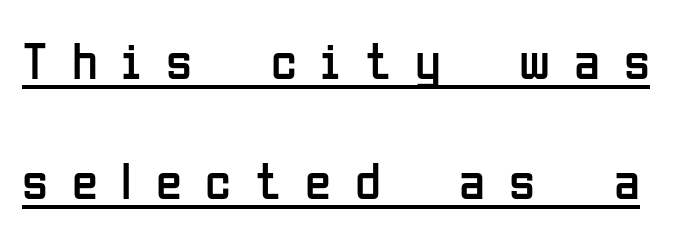
Q: Is the text bold? A: No.
Q: Is the text italic (slanted)? A: No, it is upright.
Q: Is the typeface a serif or a sans-serif typeface? A: Sans-serif.
Q: Is the text underlined? A: Yes.
Q: Is the spacing between letters normal or unusually wide? A: Unusually wide.
Q: Is the spacing between lines tight, normal or loose? A: Loose.
Q: Width (condensed, normal, or wide)? A: Condensed.
Q: Stroke contrast? A: Low.
Q: x-height? A: Medium.
Q: Monospaced? A: No.
